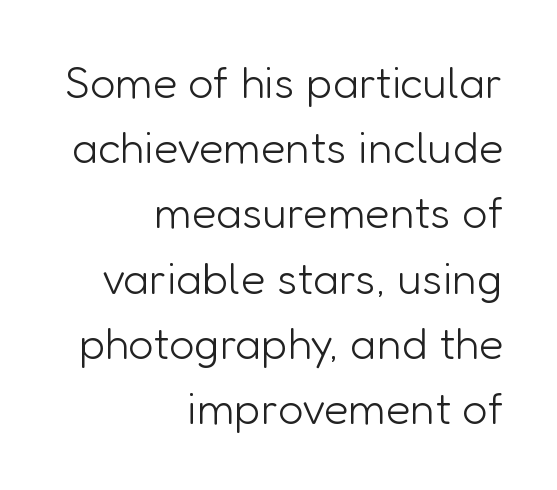
Stroke thickness stays within the range of a standard reading face or lighter. Character widths vary here, with narrow letters taking less room than wide ones. Horizontal alignment here is rightward, an uncommon choice for prose. Check the space under the baseline: it is left empty. The passage shown has conventional tracking throughout. Vertical spacing — default.
